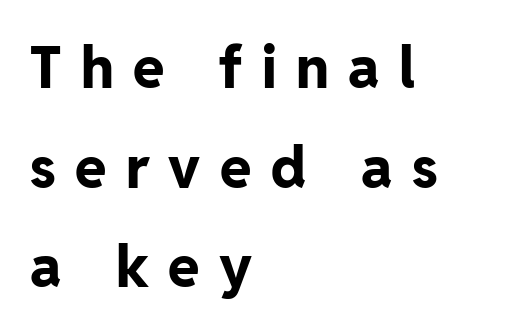
The image shows 57 px bold sans-serif type, upright; set left-aligned, line spacing 1.75x, unusually wide letter spacing (+0.34 em), not underlined; low stroke contrast and a medium x-height.
